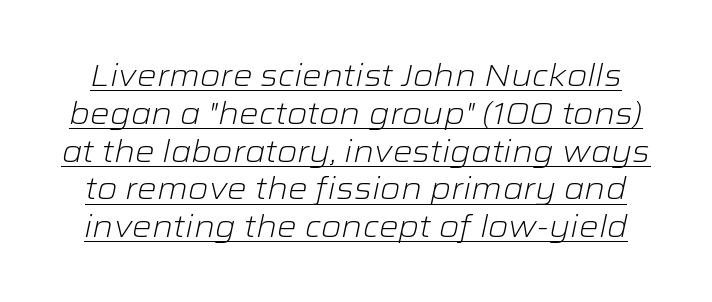
You could call the tracking neutral — neither tight nor loose. A quiet, ordinary-to-light weight characterises the typeface. Underlined type. The glyphs look as if they've been sheared to an angle. The letters advance in unequal steps, a hallmark of proportional type.
